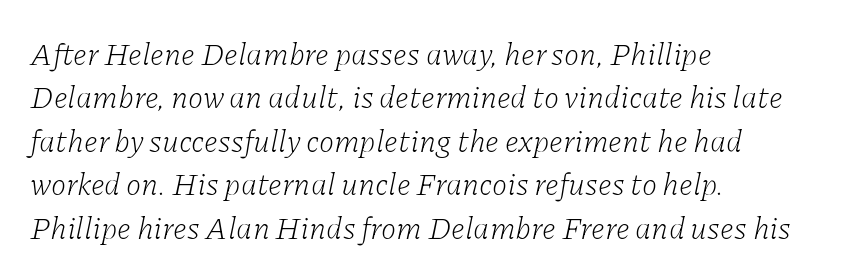
The image shows 31 px light serif type, italic (leaning right); set left-aligned, normal line spacing (1.4x), normal letter spacing, not underlined; low stroke contrast and a medium x-height.
